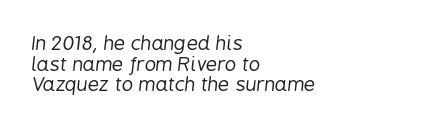
Anything drawn beneath the words? Only blank space. The strokes are not fattened; the text isn't bold. Honestly, the rows look squashed on top of each other. The lines in this sample share a left origin and differ only in where they stop. Short note: letters normally spaced.
